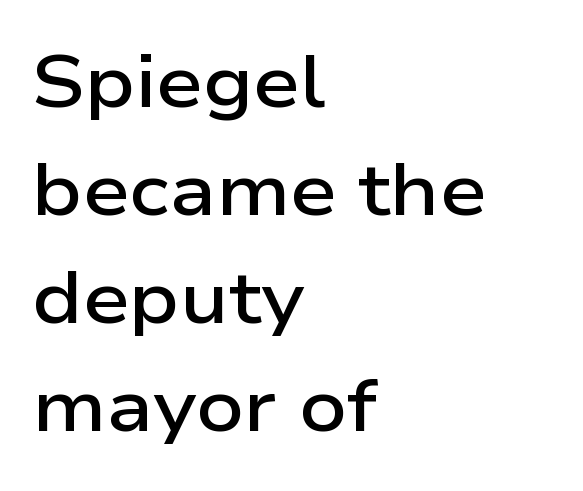
Q: Is the text bold? A: Semi-bold.
Q: Is the text italic (slanted)? A: No, it is upright.
Q: Is the typeface a serif or a sans-serif typeface? A: Sans-serif.
Q: Is the text underlined? A: No.
Q: How is the paragraph aligned? A: Left-aligned.
Q: Is the spacing between letters normal or unusually wide? A: Normal.
Q: Is the spacing between lines tight, normal or loose? A: Normal.
Q: Width (condensed, normal, or wide)? A: Wide.
Q: Stroke contrast? A: Low.
Q: x-height? A: Medium.
Q: Monospaced? A: No.
